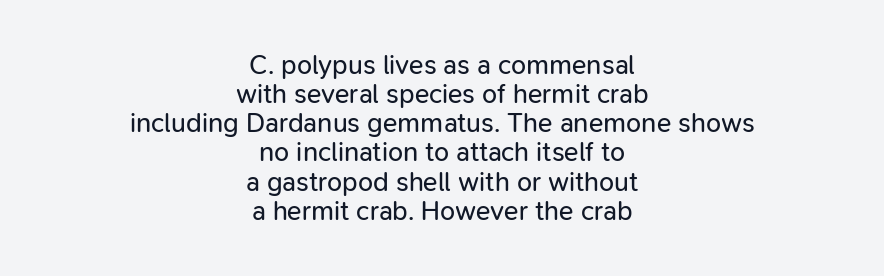
The image shows 27 px text type, upright; set centered, tight line spacing (1.08x), normal letter spacing, not underlined.
